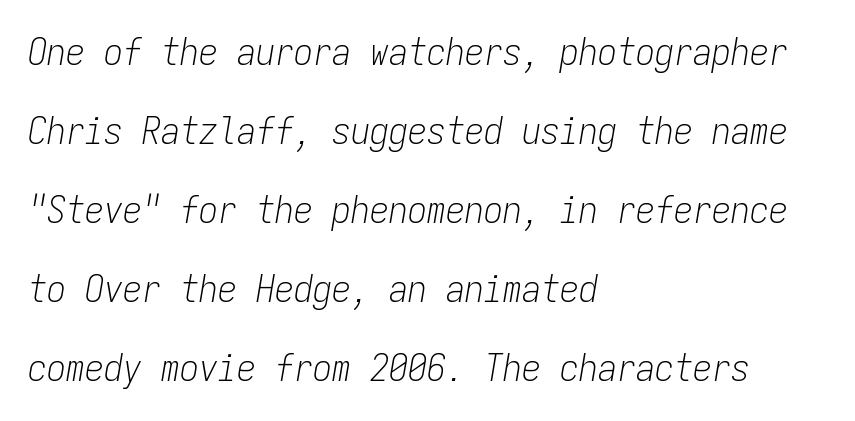
Every character sits at an angle, as italics do. Check the space under the baseline: it is left empty. No letter is thick-stroked: the sample isn't bold. Line beginnings align vertically; line endings do not. Inter-character spacing is left at the font's built-in metrics. The passage shown is typed in a monospace face where columns stay perfectly aligned.
